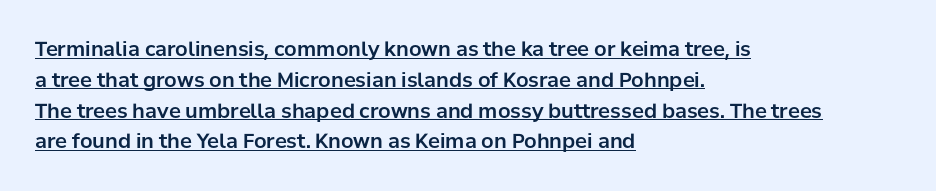
{"italic": "no", "underline": "yes", "align": "left", "line_spacing": "normal", "line_spacing_ratio": 1.54, "letter_spacing": "normal", "letter_spacing_em": 0.0, "glyph_px": 20}
